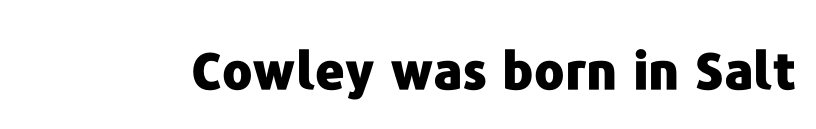
Q: Is the text bold? A: Yes.
Q: Is the text italic (slanted)? A: No, it is upright.
Q: Is the typeface a serif or a sans-serif typeface? A: Sans-serif.
Q: Is the text underlined? A: No.
Q: Is the spacing between letters normal or unusually wide? A: Normal.
Q: Width (condensed, normal, or wide)? A: Normal.
Q: Stroke contrast? A: Low.
Q: x-height? A: Medium.
Q: Monospaced? A: No.
